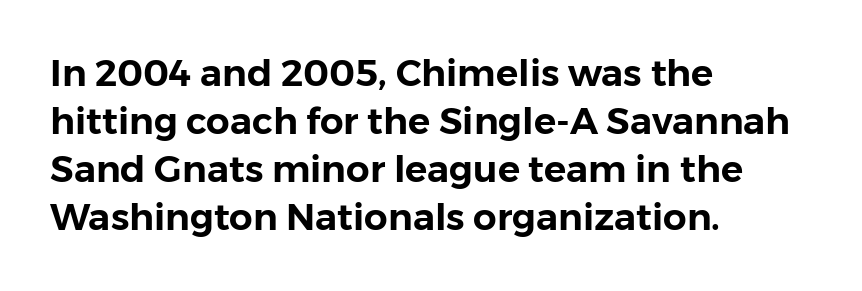
The leading is moderate, giving the passage an even texture. Look at the bottom of the vertical strokes: they stop flat, with no serifs. A roman cut, with each character standing at attention. Here the designer chose a conventional face with non-uniform glyph widths.
